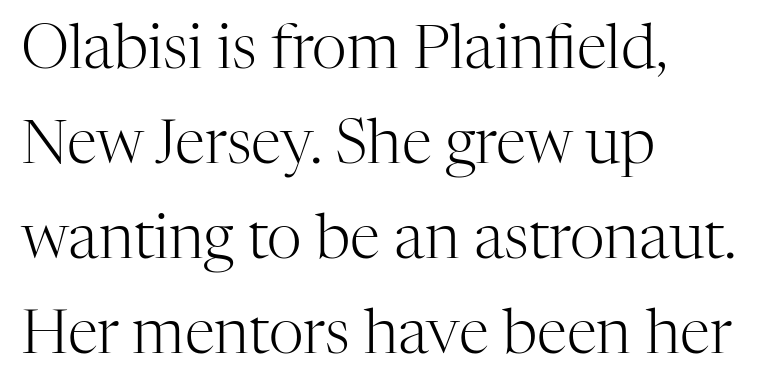
Notice how descenders clear the ascenders below comfortably — that's standard leading. Nope, not italic — everything's standing straight. The rendering shows small feet on the letterforms — a serif design. Visually the block forms a straight wall on the left and a jagged coastline on the right. Words appear dense and cohesive because spacing is normal.
